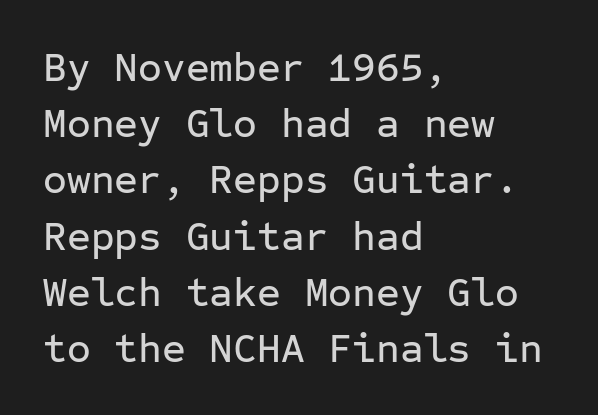
Q: Is the text italic (slanted)? A: No, it is upright.
Q: Is the typeface a serif or a sans-serif typeface? A: Sans-serif.
Q: Is the text underlined? A: No.
Q: How is the paragraph aligned? A: Left-aligned.
Q: Is the spacing between letters normal or unusually wide? A: Normal.
Q: Is the spacing between lines tight, normal or loose? A: Normal.
Q: Width (condensed, normal, or wide)? A: Normal.
Q: Stroke contrast? A: Low.
Q: x-height? A: Medium.
Q: Monospaced? A: Yes.
